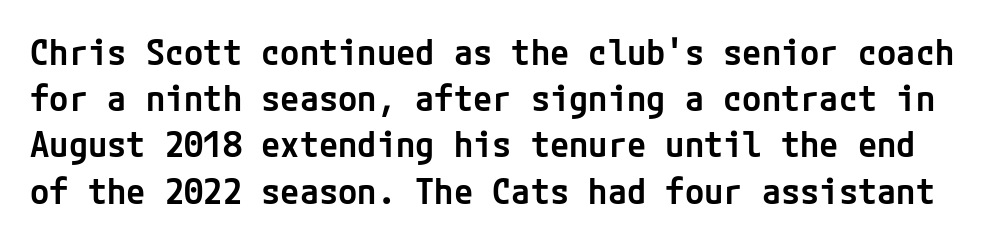
Descenders are the only things crossing below the line. The glyphs in this specimen are sans serif. Honestly, the letter spacing is just normal — you wouldn't notice it. Interline gaps are of average width in this sample.
